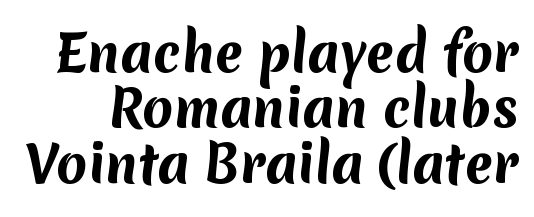
What stands out about the letter spacing? Nothing — it is the standard amount. Reading down the column, the eye jumps only a short way to each next line. Proportional: the letters do not fall into vertical columns. Each letter's strokes conclude bluntly, with no projecting serifs. Is the type bold? Yes — the strokes are clearly thick and heavy.
